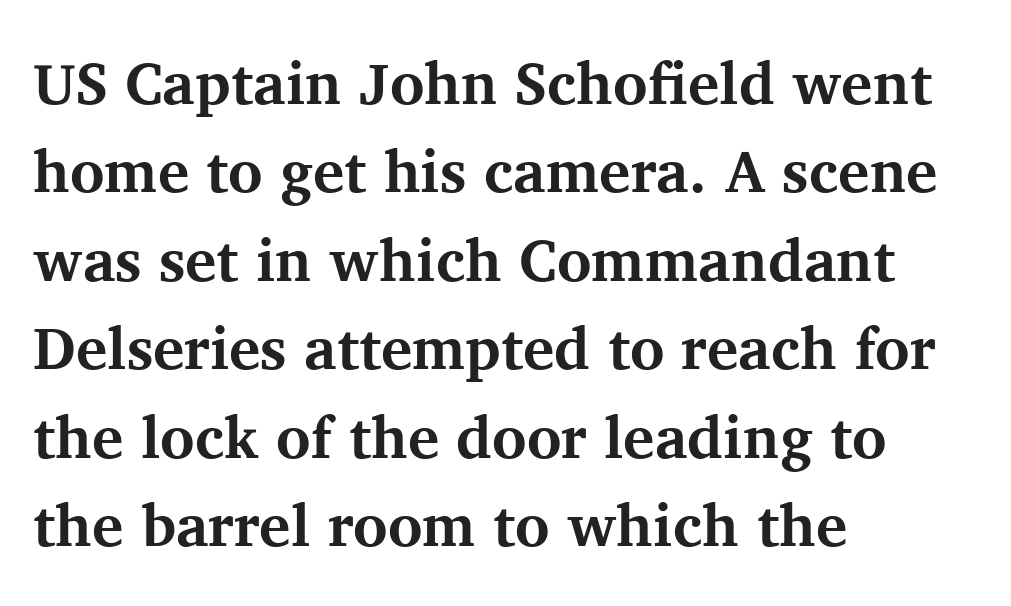
Line beginnings align vertically; line endings do not. This is serif lettering, the kind often seen in printed books. The passage shown is emphatically bold. The specimen reads as upright at a glance. Rows of type keep a routine distance in the vertical direction. Tracking value appears to be zero — textbook default spacing.
